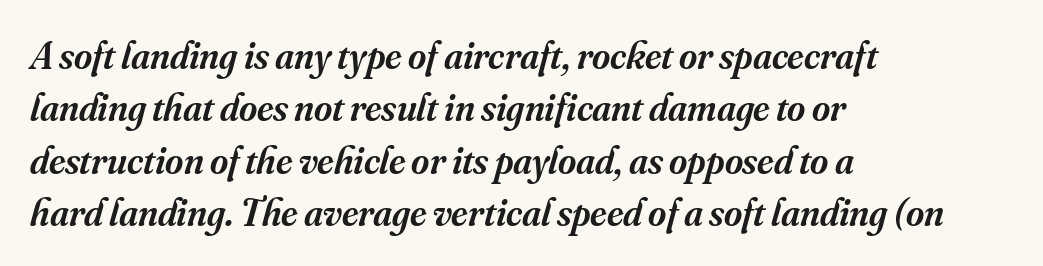
Anything drawn beneath the words? Only blank space. Is there much room between lines? A standard amount, neither cramped nor airy. The rendering anchors every line to the left-hand side. Letter spacing: default.
